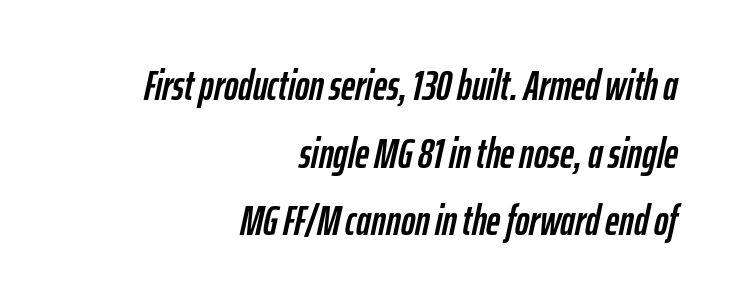
{"italic": "yes", "lean": "right", "slant_degrees": 12, "width": "condensed", "stroke_contrast": "low", "x_height": "medium", "monospaced": "no", "underline": "no", "align": "right", "line_spacing": "normal", "line_spacing_ratio": 1.57, "letter_spacing": "normal", "letter_spacing_em": 0.0, "glyph_px": 43}
